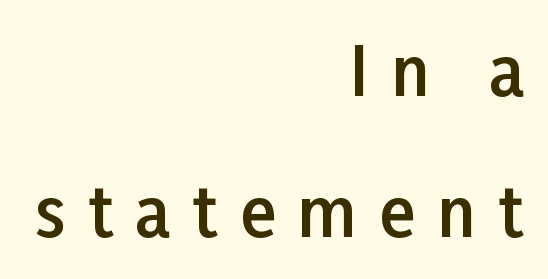
Q: Is the text bold? A: Semi-bold.
Q: Is the text italic (slanted)? A: No, it is upright.
Q: Is the typeface a serif or a sans-serif typeface? A: Sans-serif.
Q: Is the text underlined? A: No.
Q: How is the paragraph aligned? A: Right-aligned.
Q: Is the spacing between letters normal or unusually wide? A: Unusually wide.
Q: Is the spacing between lines tight, normal or loose? A: Loose.
Q: Width (condensed, normal, or wide)? A: Normal.
Q: Stroke contrast? A: Low.
Q: x-height? A: Medium.
Q: Monospaced? A: No.
